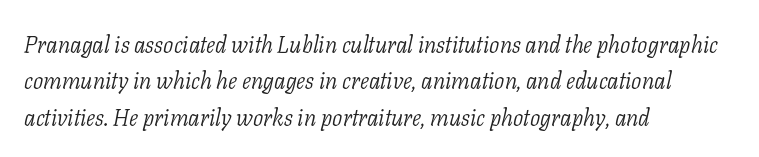
Q: Is the text bold? A: No.
Q: Is the text italic (slanted)? A: Yes, it leans right by about 11 degrees.
Q: Is the text underlined? A: No.
Q: How is the paragraph aligned? A: Left-aligned.
Q: Is the spacing between letters normal or unusually wide? A: Normal.
Q: Is the spacing between lines tight, normal or loose? A: Normal.
